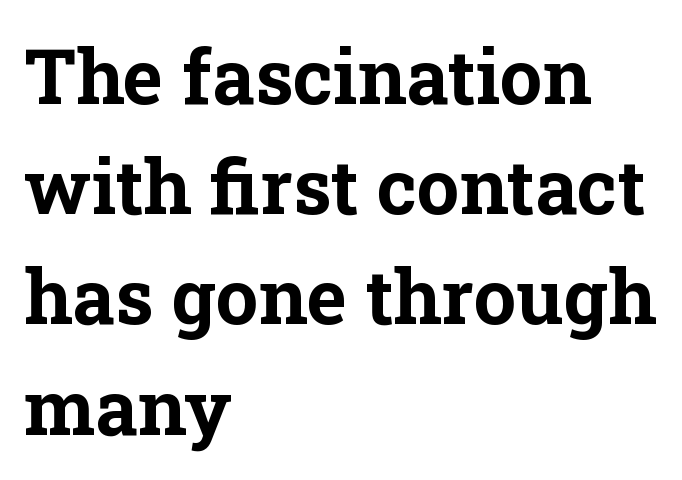
Q: Is the text bold? A: Yes.
Q: Is the text italic (slanted)? A: No, it is upright.
Q: Is the typeface a serif or a sans-serif typeface? A: Serif.
Q: Is the text underlined? A: No.
Q: How is the paragraph aligned? A: Left-aligned.
Q: Is the spacing between letters normal or unusually wide? A: Normal.
Q: Is the spacing between lines tight, normal or loose? A: Normal.
Q: Width (condensed, normal, or wide)? A: Normal.
Q: Stroke contrast? A: Low.
Q: x-height? A: Medium.
Q: Monospaced? A: No.
